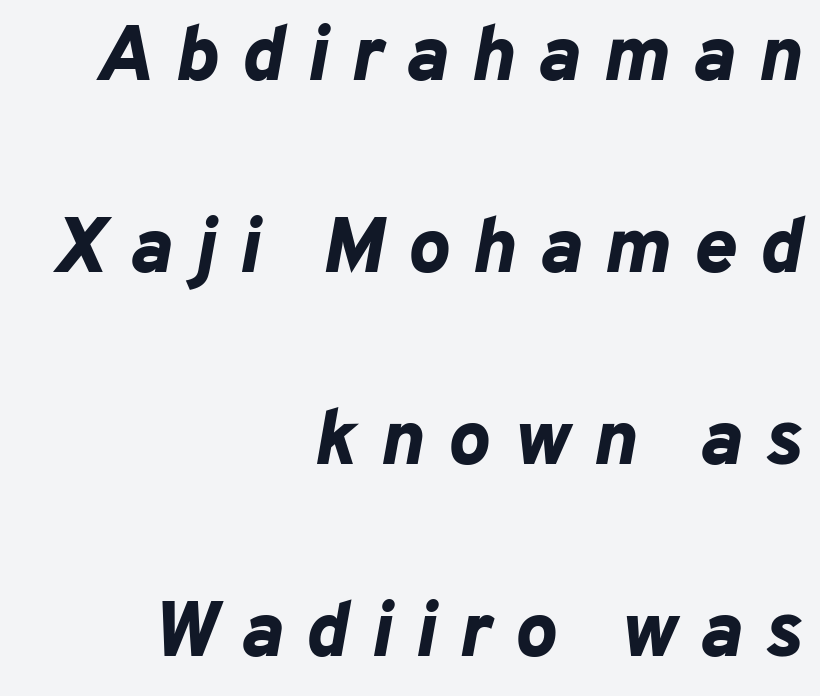
{"italic": "yes", "lean": "right", "slant_degrees": 10, "bold": "yes", "weight": "bold", "width": "normal", "stroke_contrast": "low", "x_height": "medium", "monospaced": "no", "underline": "no", "align": "right", "line_spacing": "loose", "line_spacing_ratio": 2.43, "letter_spacing": "wide", "letter_spacing_em": 0.29, "glyph_px": 79}
